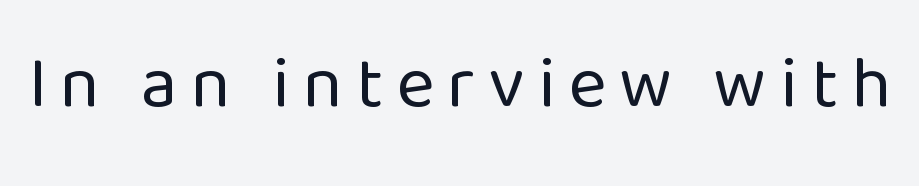
If you drew a line through each stem, it would be perfectly vertical. Letters rest on an invisible, unmarked baseline. The face used here is proportionally spaced, like ordinary book or web type. The typeface chosen for these lines omits serifs.
